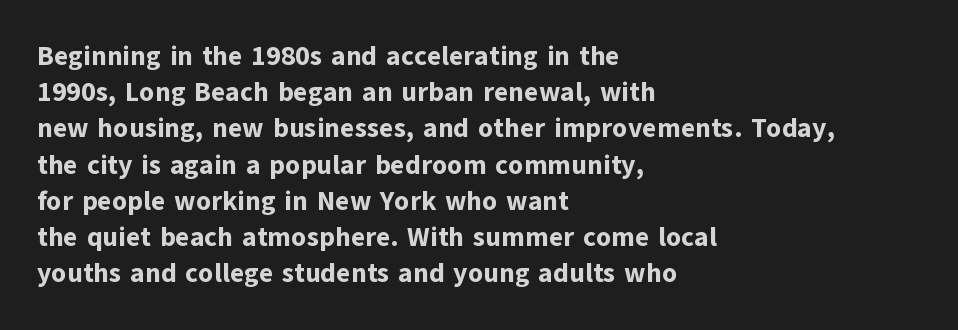
{"italic": "no", "bold": "yes", "underline": "no", "align": "left", "line_spacing": "normal", "line_spacing_ratio": 1.34, "letter_spacing": "normal", "letter_spacing_em": 0.0, "glyph_px": 27}
